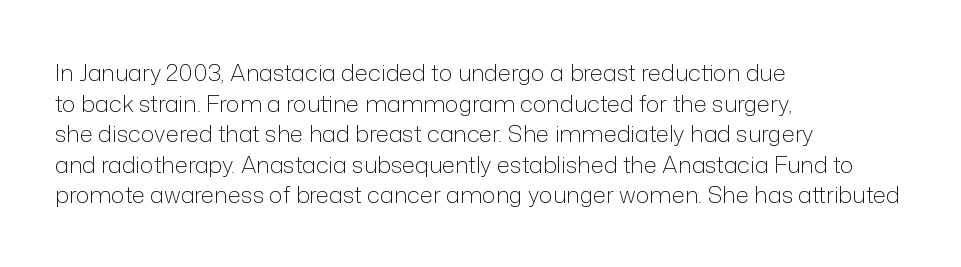
Q: Is the text bold? A: No.
Q: Is the text italic (slanted)? A: No, it is upright.
Q: Is the text underlined? A: No.
Q: How is the paragraph aligned? A: Left-aligned.
Q: Is the spacing between letters normal or unusually wide? A: Normal.
Q: Is the spacing between lines tight, normal or loose? A: Normal.
